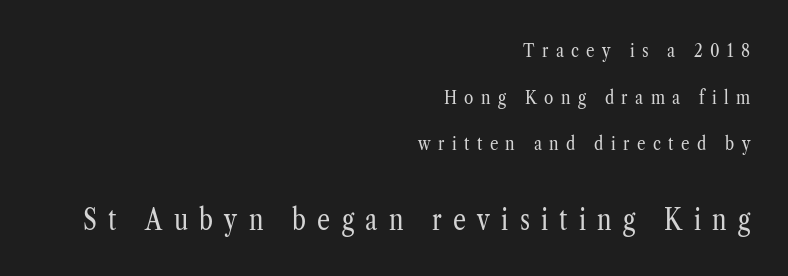
The glyphs are unaccompanied by any horizontal stroke below them. Summary of weight: not heavy and not bold. Unlike a clean sans, this face finishes its strokes with serifs. Small over large — that's the arrangement of the two blocks here. Every stem runs plumb, perpendicular to the baseline.
